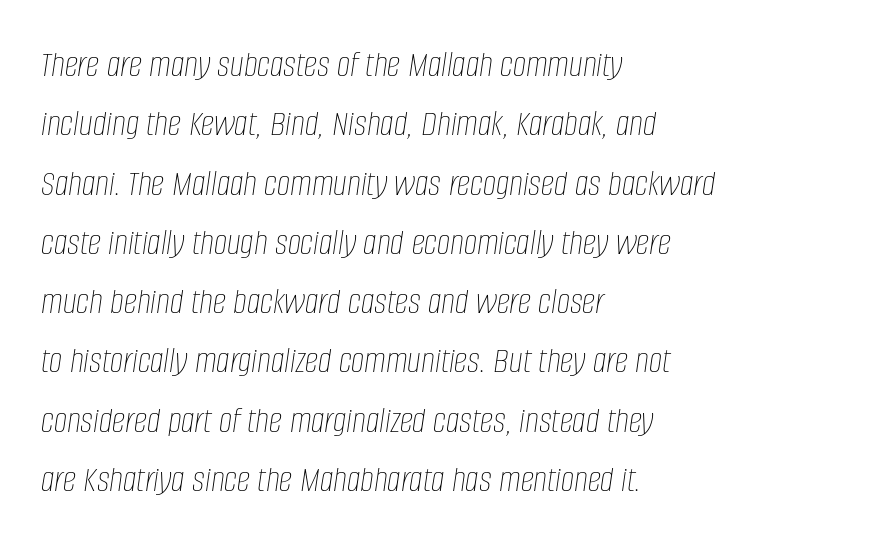
The image shows 38 px thin, condensed type, italic (leaning right); set left-aligned, normal line spacing (1.56x), normal letter spacing, not underlined; low stroke contrast and a large x-height.
